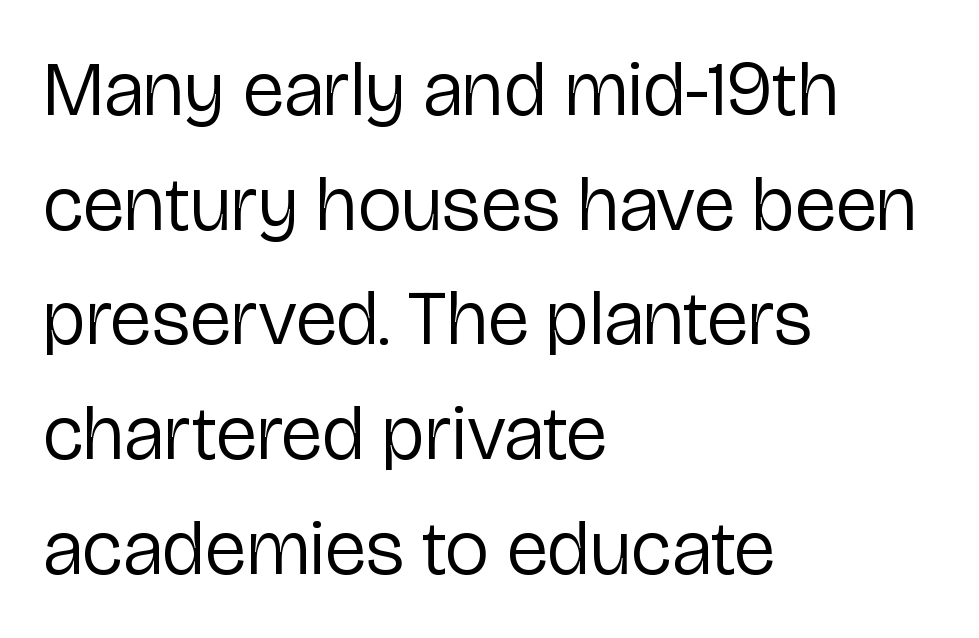
The image shows 77 px regular-weight sans-serif type, upright; set left-aligned, normal line spacing (1.49x), normal letter spacing, not underlined; low stroke contrast and a medium x-height.
